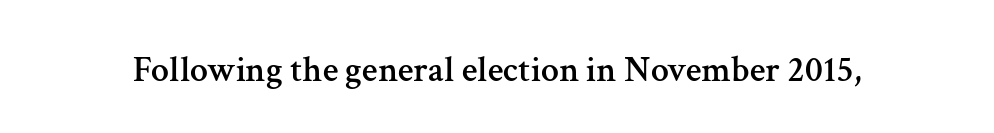
The image shows 36 px serif type, upright; set normal letter spacing, not underlined; medium stroke contrast and a medium x-height.
